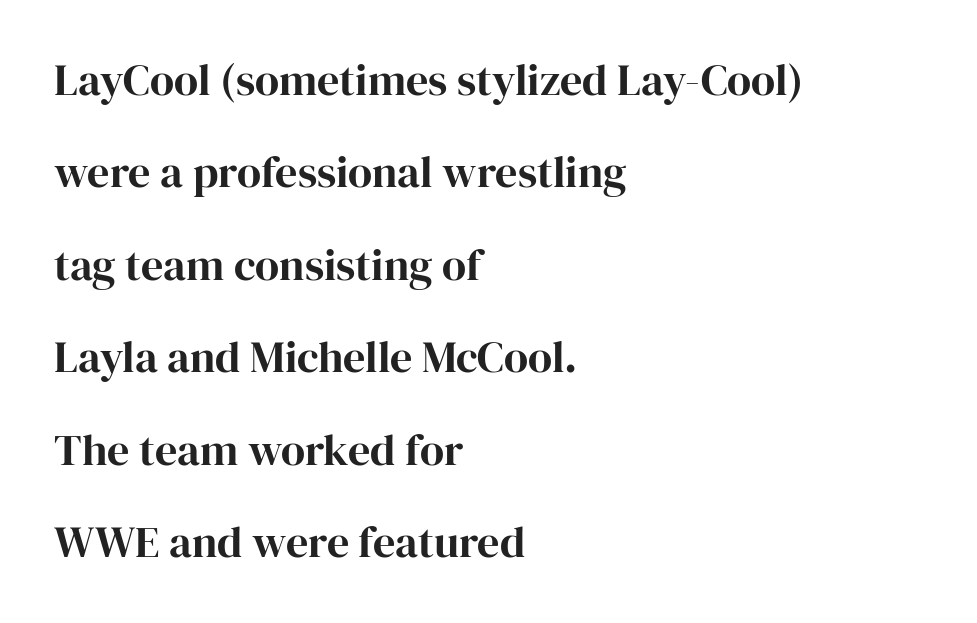
{"serif": "yes", "italic": "no", "width": "normal", "stroke_contrast": "high", "x_height": "medium", "monospaced": "no", "underline": "no", "align": "left", "line_spacing": "loose", "line_spacing_ratio": 2.1, "letter_spacing": "normal", "letter_spacing_em": 0.0, "glyph_px": 44}
